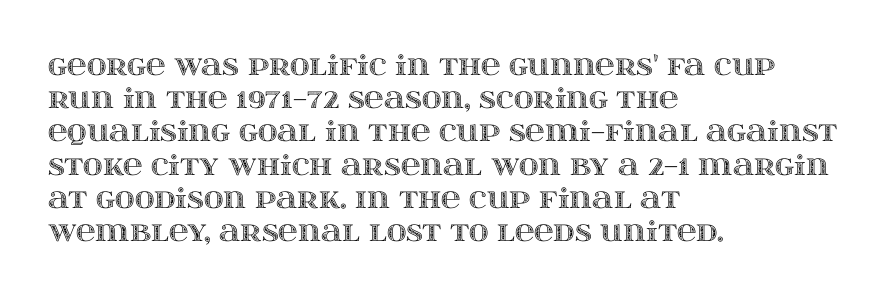
Q: Is the text italic (slanted)? A: No, it is upright.
Q: Is the text underlined? A: No.
Q: How is the paragraph aligned? A: Left-aligned.
Q: Is the spacing between letters normal or unusually wide? A: Normal.
